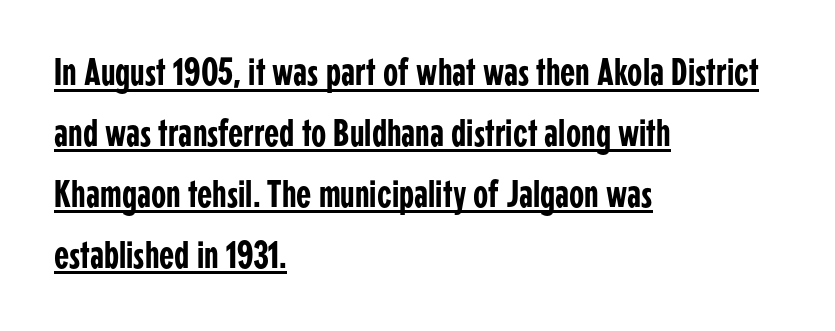
{"serif": "no", "italic": "no", "width": "condensed", "stroke_contrast": "low", "x_height": "medium", "monospaced": "no", "underline": "yes", "align": "left", "line_spacing": "normal", "line_spacing_ratio": 1.56, "letter_spacing": "normal", "letter_spacing_em": 0.0, "glyph_px": 39}
